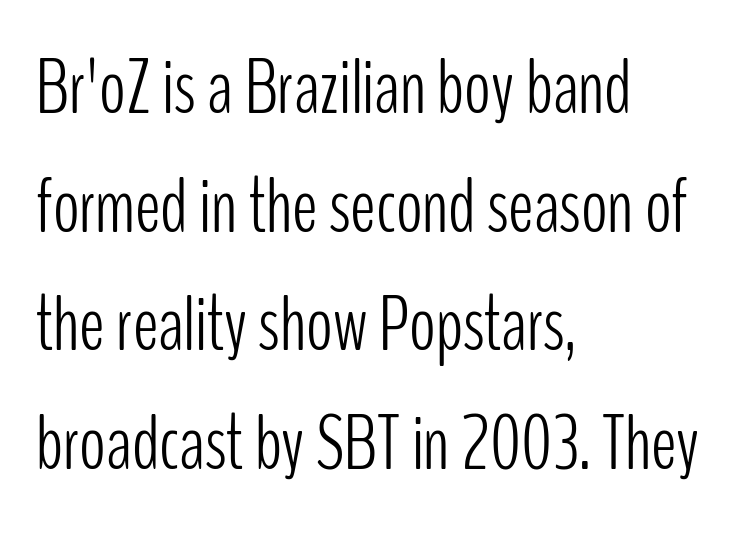
The rendering keeps characters at their native spacing. Quick note: not italic, upright. Alignment: flush left. The rendering uses natural spacing where letterforms have individual widths.
